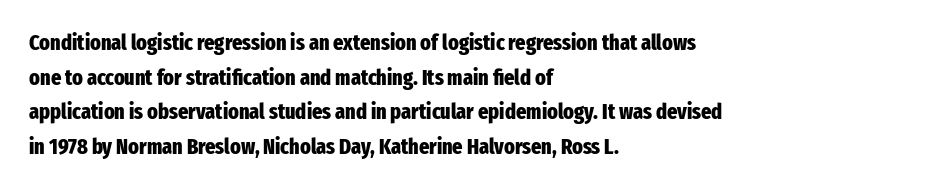
The image shows 22 px bold type, upright; set left-aligned, normal line spacing (1.57x), normal letter spacing, not underlined.
